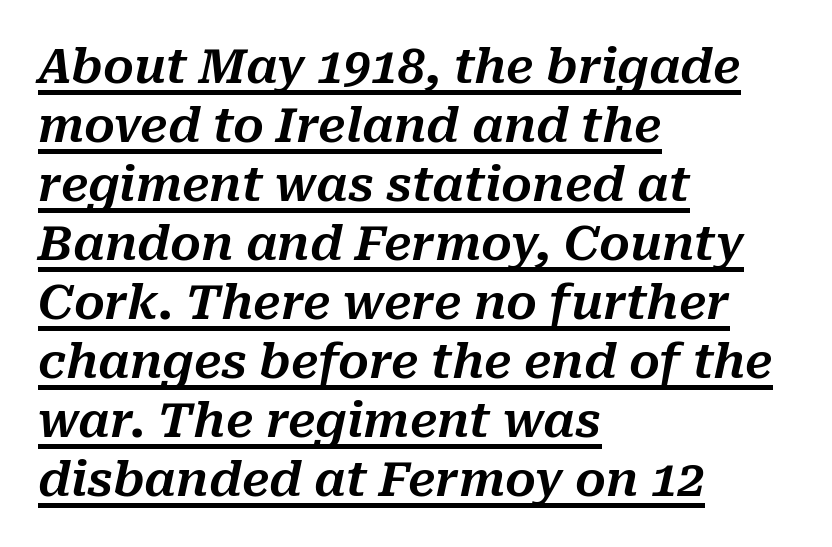
{"italic": "yes", "lean": "right", "slant_degrees": 10, "width": "normal", "stroke_contrast": "medium", "x_height": "medium", "monospaced": "no", "underline": "yes", "align": "left", "line_spacing_ratio": 1.23, "letter_spacing": "normal", "letter_spacing_em": 0.0, "glyph_px": 48}
